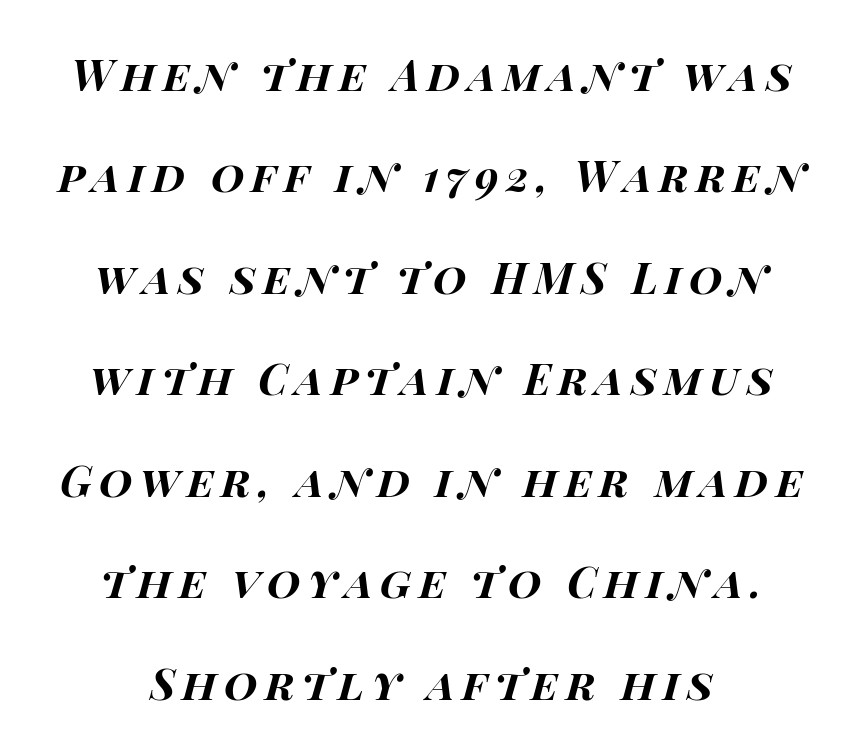
Quick note: underline off. Looks like regular typesetting: each glyph gets only the width it needs. Weight: bold. The space between consecutive lines is lavish. The specimen reads as italic at a glance.
